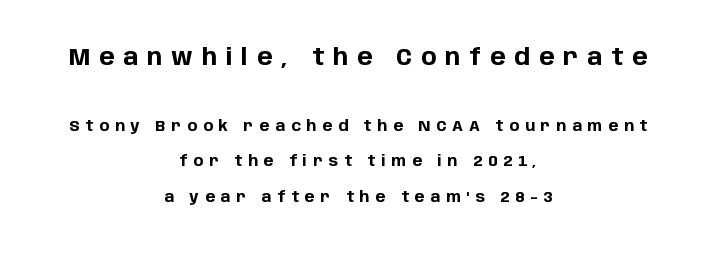
The image shows 23 px bold type, upright; set centered, loose line spacing (2.37x), unusually wide letter spacing (+0.39 em), not underlined; the first (top) block is 1.53x larger.
